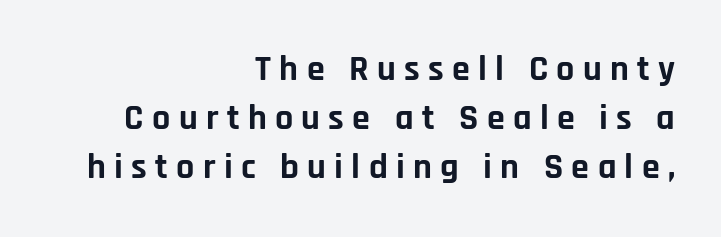
{"serif": "no", "italic": "no", "bold": "yes", "weight": "bold", "width": "normal", "stroke_contrast": "low", "x_height": "large", "monospaced": "no", "underline": "no", "align": "right", "line_spacing": "normal", "line_spacing_ratio": 1.36, "letter_spacing": "wide", "letter_spacing_em": 0.23, "glyph_px": 36}
